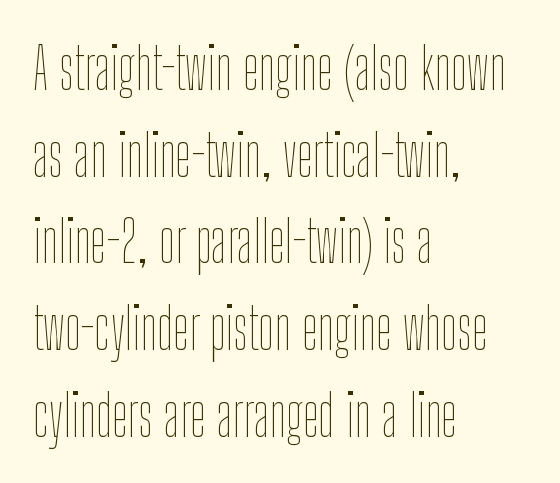
The letters advance in unequal steps, a hallmark of proportional type. Nope, not italic — everything's standing straight. Layout note: lines flush left. Heft: none added — not bold.
